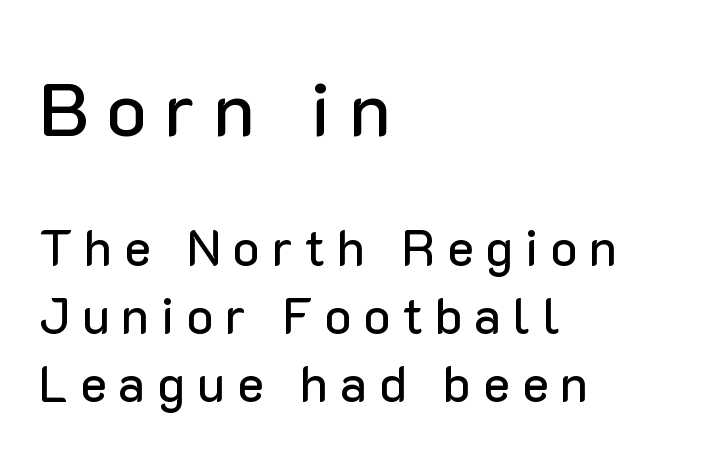
Every row of glyphs begins at an identical x-position on the left. The line-height multiplier appears to be the usual default. Each letter keeps its own natural width here, so spacing adapts to shape. The passage shown is not underscored anywhere.
